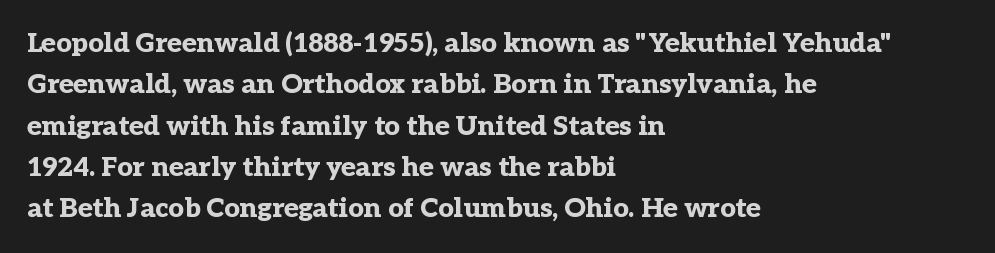
The image shows 27 px bold type, upright; set left-aligned, normal line spacing (1.53x), normal letter spacing, not underlined.
